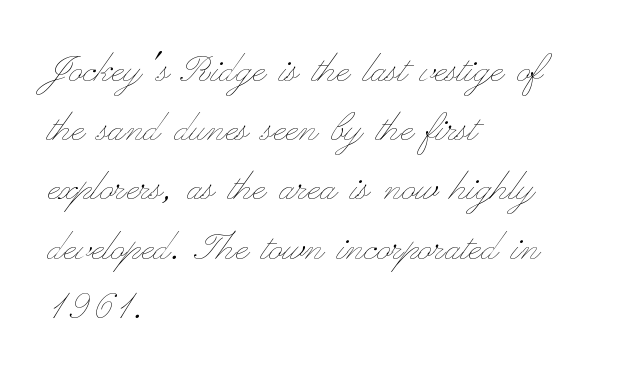
Here the designer chose a conventional face with non-uniform glyph widths. Underlining? Definitely not there. The font is comparable to plain body text, perhaps lighter. Teacher's note: observe the even left margin — that is flush-left alignment. Letter spacing: default.
